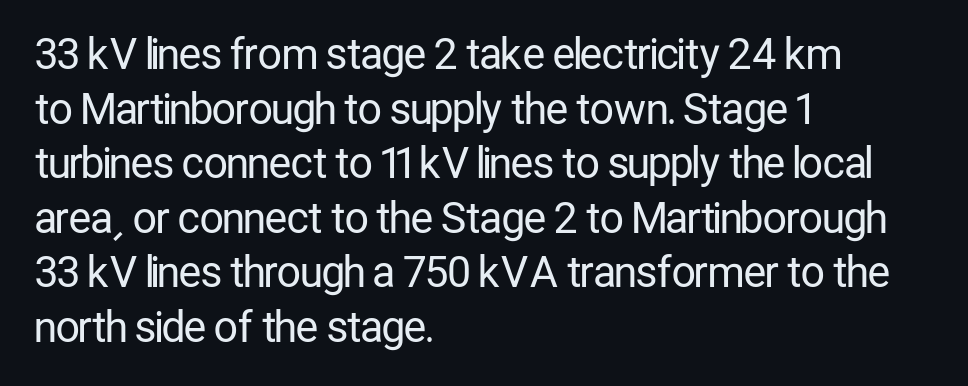
Unlike italic type, these characters show no tilt at all. Bare-footed words on every line. The face used here is rendered with its standard letterfit. Compared with a centered layout, this one pins lines to the left instead.
